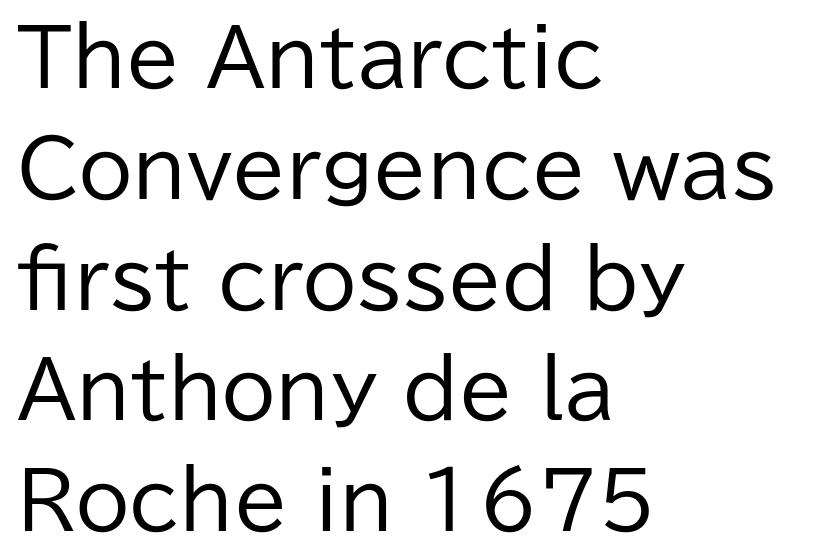
The image shows 78 px regular-weight sans-serif type, upright; set left-aligned, normal line spacing (1.42x), normal letter spacing, not underlined; low stroke contrast and a medium x-height.
